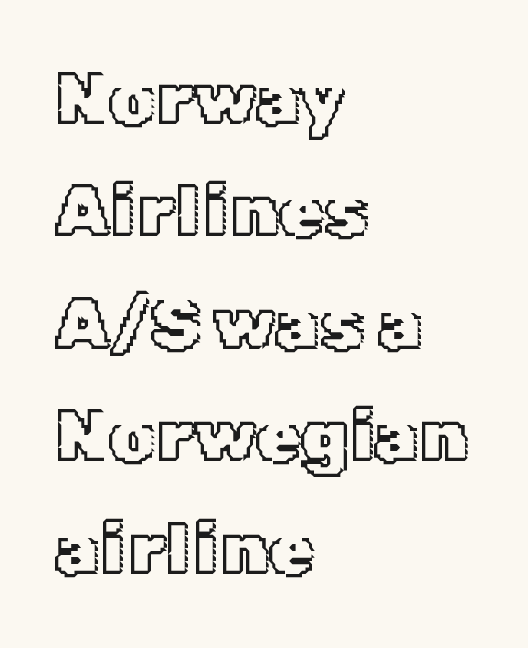
The image shows 73 px text type, upright; set left-aligned, normal line spacing (1.54x), normal letter spacing, not underlined; a medium x-height.
